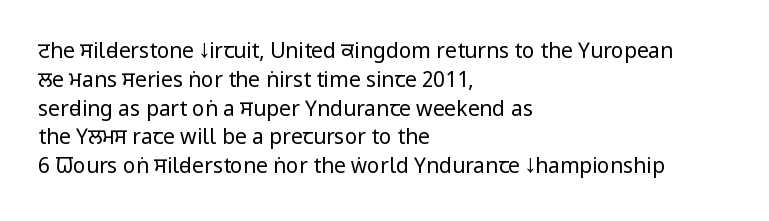
Q: Is the text bold? A: No.
Q: Is the text italic (slanted)? A: No, it is upright.
Q: Is the text underlined? A: No.
Q: How is the paragraph aligned? A: Left-aligned.
Q: Is the spacing between letters normal or unusually wide? A: Normal.
Q: Is the spacing between lines tight, normal or loose? A: Normal.
